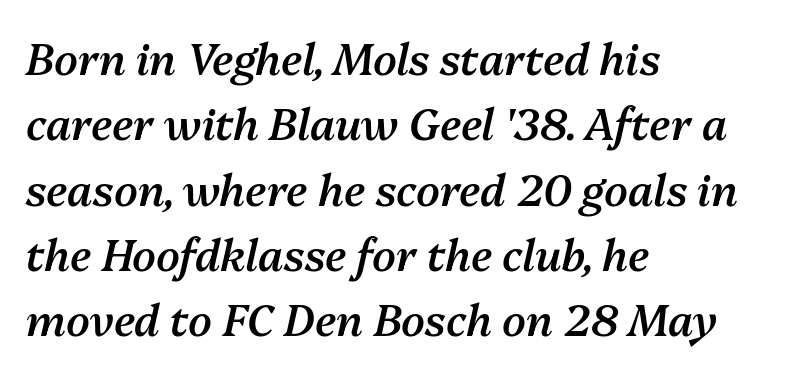
Q: Is the text bold? A: Semi-bold.
Q: Is the text italic (slanted)? A: Yes, it leans right by about 13 degrees.
Q: Is the text underlined? A: No.
Q: How is the paragraph aligned? A: Left-aligned.
Q: Is the spacing between letters normal or unusually wide? A: Normal.
Q: Is the spacing between lines tight, normal or loose? A: Normal.
Q: Width (condensed, normal, or wide)? A: Normal.
Q: Stroke contrast? A: Medium.
Q: x-height? A: Medium.
Q: Monospaced? A: No.
